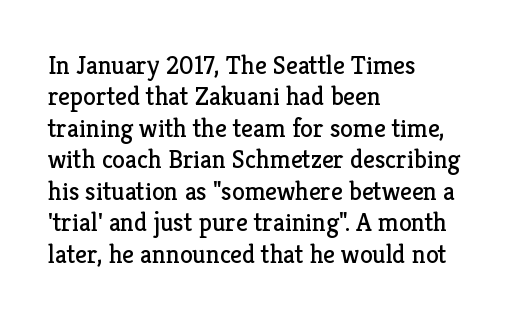
What stands out about the letter spacing? Nothing — it is the standard amount. The rendering anchors every line to the left-hand side. A light-to-regular cut is what we see here. Ordinary non-slanted type is in use.
